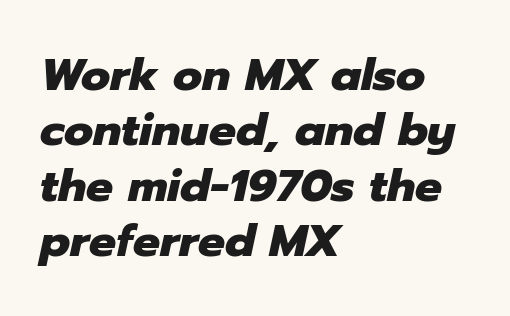
{"italic": "yes", "lean": "right", "slant_degrees": 12, "bold": "yes", "weight": "heavy", "width": "normal", "stroke_contrast": "low", "x_height": "medium", "monospaced": "no", "underline": "no", "align": "left", "line_spacing_ratio": 1.23, "letter_spacing": "normal", "letter_spacing_em": 0.0, "glyph_px": 45}
